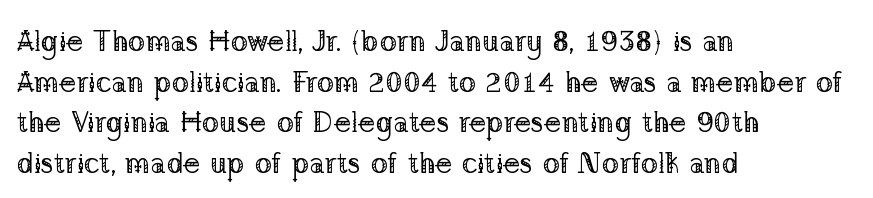
Q: Is the text bold? A: No.
Q: Is the text italic (slanted)? A: No, it is upright.
Q: Is the typeface a serif or a sans-serif typeface? A: Serif.
Q: Is the text underlined? A: No.
Q: How is the paragraph aligned? A: Left-aligned.
Q: Is the spacing between letters normal or unusually wide? A: Normal.
Q: Is the spacing between lines tight, normal or loose? A: Normal.
Q: Width (condensed, normal, or wide)? A: Normal.
Q: Stroke contrast? A: Low.
Q: x-height? A: Medium.
Q: Monospaced? A: No.
